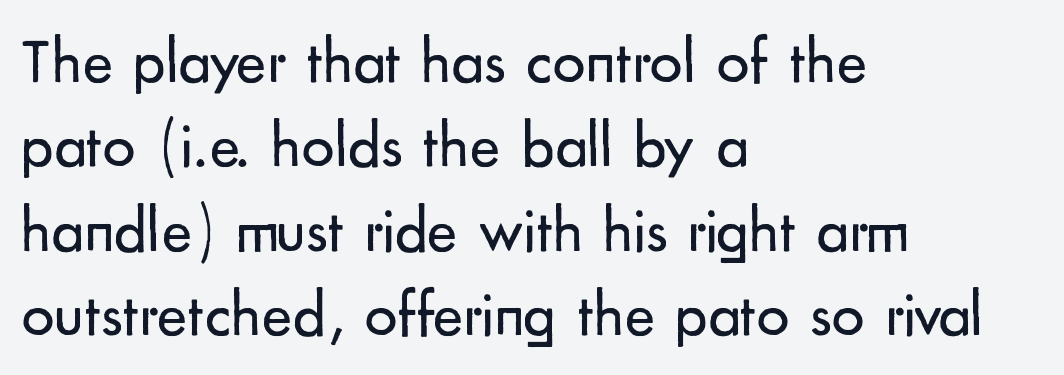
{"serif": "no", "italic": "no", "bold": "no", "weight": "regular", "width": "normal", "stroke_contrast": "low", "x_height": "small", "monospaced": "no", "underline": "no", "align": "left", "line_spacing": "normal", "line_spacing_ratio": 1.3, "letter_spacing": "normal", "letter_spacing_em": 0.0, "glyph_px": 65}
